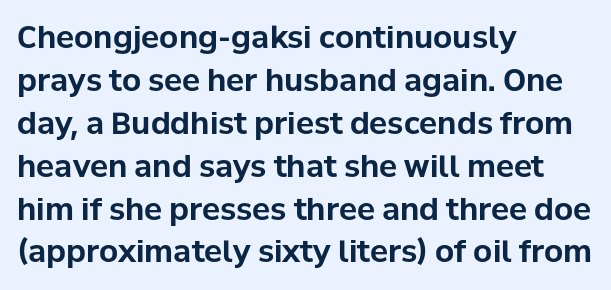
Q: Is the text bold? A: Yes.
Q: Is the text italic (slanted)? A: No, it is upright.
Q: Is the typeface a serif or a sans-serif typeface? A: Sans-serif.
Q: Is the text underlined? A: No.
Q: How is the paragraph aligned? A: Left-aligned.
Q: Is the spacing between letters normal or unusually wide? A: Normal.
Q: Is the spacing between lines tight, normal or loose? A: Normal.
Q: Width (condensed, normal, or wide)? A: Normal.
Q: Stroke contrast? A: Low.
Q: x-height? A: Medium.
Q: Monospaced? A: No.
